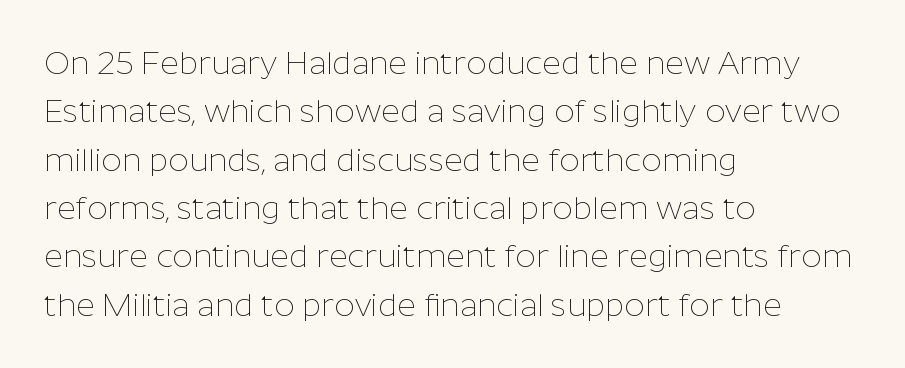
Q: Is the text bold? A: No.
Q: Is the text italic (slanted)? A: No, it is upright.
Q: Is the typeface a serif or a sans-serif typeface? A: Sans-serif.
Q: Is the text underlined? A: No.
Q: How is the paragraph aligned? A: Left-aligned.
Q: Is the spacing between letters normal or unusually wide? A: Normal.
Q: Is the spacing between lines tight, normal or loose? A: Normal.
Q: Width (condensed, normal, or wide)? A: Normal.
Q: Stroke contrast? A: Low.
Q: x-height? A: Medium.
Q: Monospaced? A: No.
